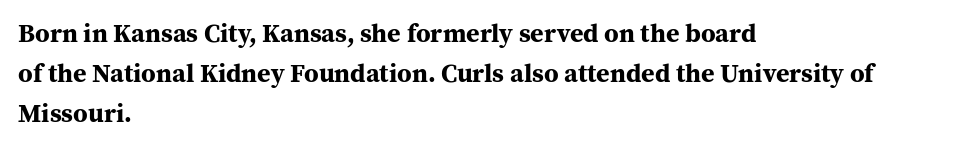
The image shows 26 px bold type, upright; set left-aligned, normal line spacing (1.53x), normal letter spacing, not underlined.
